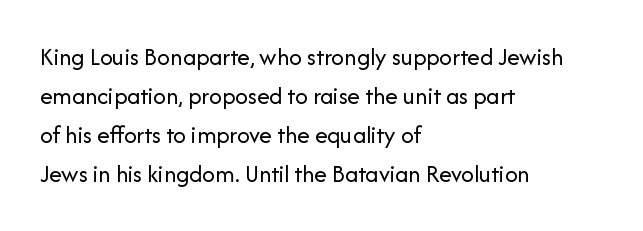
Q: Is the text bold? A: No.
Q: Is the text italic (slanted)? A: No, it is upright.
Q: Is the text underlined? A: No.
Q: How is the paragraph aligned? A: Left-aligned.
Q: Is the spacing between letters normal or unusually wide? A: Normal.
Q: Is the spacing between lines tight, normal or loose? A: Normal.
